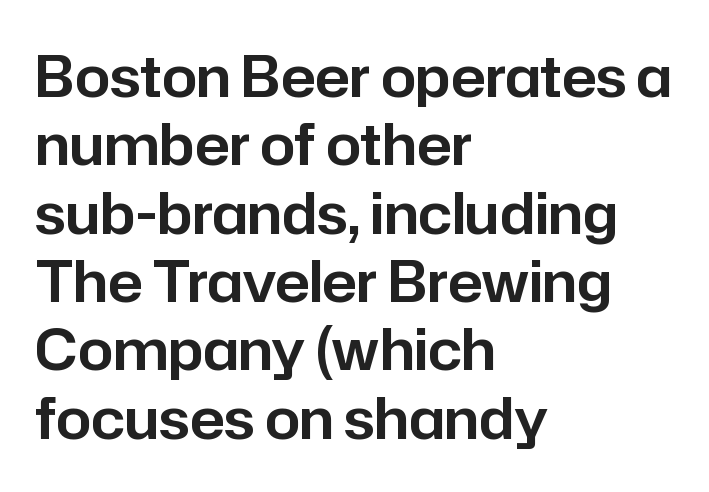
Q: Is the text italic (slanted)? A: No, it is upright.
Q: Is the typeface a serif or a sans-serif typeface? A: Sans-serif.
Q: Is the text underlined? A: No.
Q: How is the paragraph aligned? A: Left-aligned.
Q: Is the spacing between letters normal or unusually wide? A: Normal.
Q: Width (condensed, normal, or wide)? A: Normal.
Q: Stroke contrast? A: Low.
Q: x-height? A: Medium.
Q: Monospaced? A: No.
